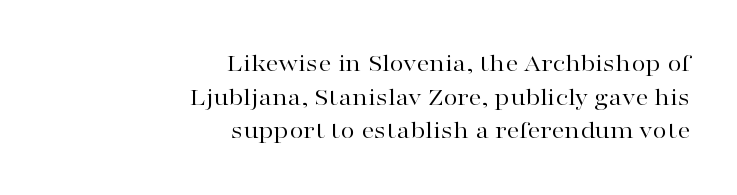
The image shows 26 px text type, upright; set right-aligned, normal line spacing (1.29x), normal letter spacing, not underlined.
